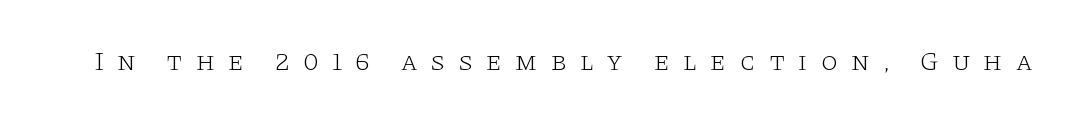
Q: Is the text bold? A: No.
Q: Is the text italic (slanted)? A: No, it is upright.
Q: Is the text underlined? A: No.
Q: Is the spacing between letters normal or unusually wide? A: Unusually wide.
